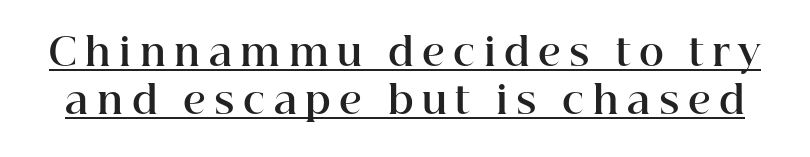
Q: Is the text bold? A: Yes.
Q: Is the text italic (slanted)? A: No, it is upright.
Q: Is the typeface a serif or a sans-serif typeface? A: Serif.
Q: Is the text underlined? A: Yes.
Q: Is the spacing between letters normal or unusually wide? A: Unusually wide.
Q: Is the spacing between lines tight, normal or loose? A: Normal.
Q: Width (condensed, normal, or wide)? A: Normal.
Q: Stroke contrast? A: High.
Q: x-height? A: Medium.
Q: Monospaced? A: No.
